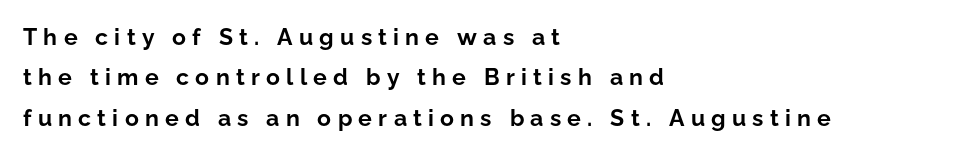
Q: Is the text bold? A: Yes.
Q: Is the text italic (slanted)? A: No, it is upright.
Q: Is the text underlined? A: No.
Q: How is the paragraph aligned? A: Left-aligned.
Q: Is the spacing between letters normal or unusually wide? A: Unusually wide.
